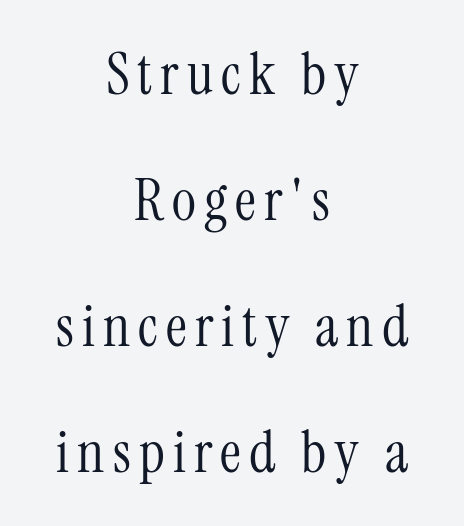
{"serif": "yes", "italic": "no", "bold": "no", "weight": "light", "width": "condensed", "stroke_contrast": "medium", "x_height": "medium", "monospaced": "no", "underline": "no", "align": "center", "line_spacing": "loose", "line_spacing_ratio": 2.17, "glyph_px": 58}
